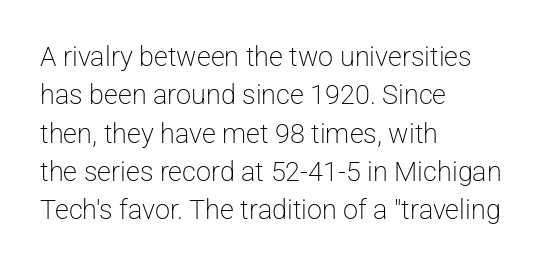
{"italic": "no", "bold": "no", "underline": "no", "align": "left", "line_spacing": "normal", "line_spacing_ratio": 1.42, "letter_spacing": "normal", "letter_spacing_em": 0.0, "glyph_px": 27}
